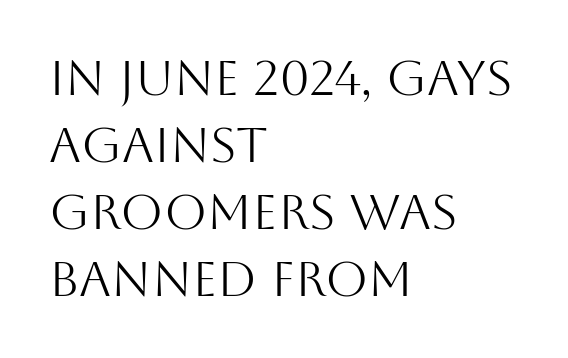
Caption: multi-line text, flush left, ragged right. These lines sit exactly where default settings would place them. Plain, unruled lines of type. Each word holds together tightly as a unit, with standard inter-letter gaps. Every stem runs plumb, perpendicular to the baseline. A typesetter would call this proportional, since set widths differ per character.
